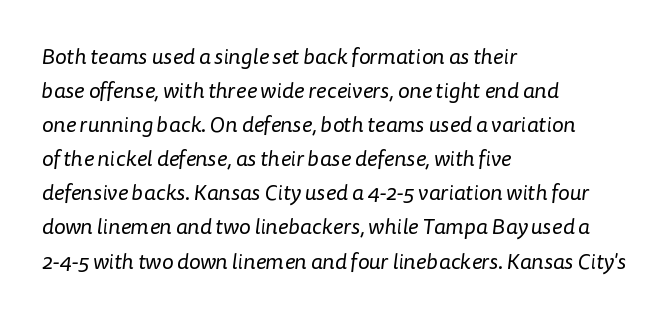
The passage shown is not underscored anywhere. Caption: face not bold, strokes unweighted. Tracking value appears to be zero — textbook default spacing. Leading: standard. The rag falls on the right side of this text block.
